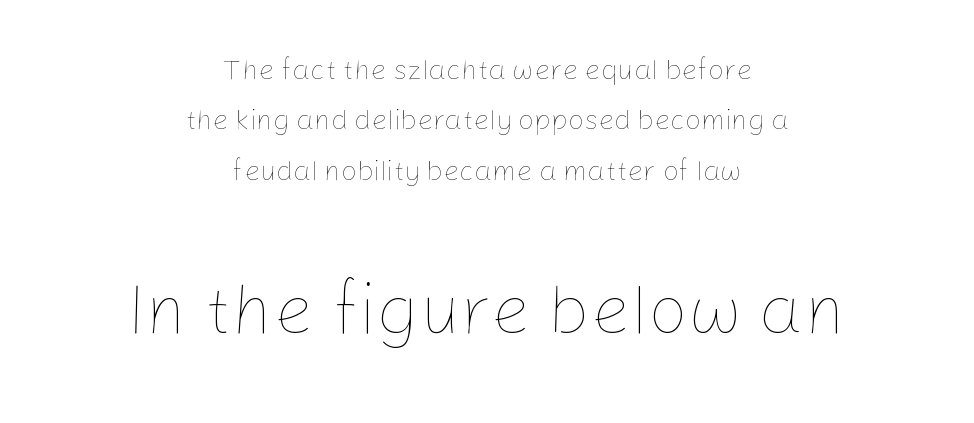
Q: Is the text bold? A: No.
Q: Is the text italic (slanted)? A: No, it is upright.
Q: Is the text underlined? A: No.
Q: How is the paragraph aligned? A: Centered.
Q: Is the spacing between letters normal or unusually wide? A: Normal.
Q: Which block of text is set in a larger size, the first (top) or the second (bottom)? A: The second (bottom) one.
Q: Width (condensed, normal, or wide)? A: Normal.
Q: Stroke contrast? A: Low.
Q: x-height? A: Medium.
Q: Monospaced? A: No.
